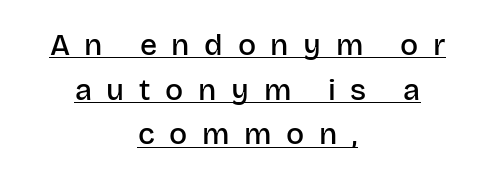
{"serif": "no", "italic": "no", "bold": "semi", "weight": "semibold", "width": "normal", "stroke_contrast": "low", "x_height": "large", "monospaced": "no", "underline": "yes", "align": "center", "line_spacing": "normal", "line_spacing_ratio": 1.49, "letter_spacing": "wide", "letter_spacing_em": 0.49, "glyph_px": 30}
